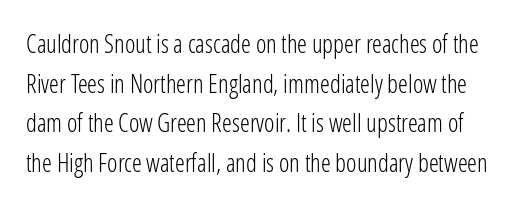
{"italic": "no", "bold": "no", "underline": "no", "line_spacing": "normal", "line_spacing_ratio": 1.59, "letter_spacing": "normal", "letter_spacing_em": 0.0, "glyph_px": 25}
